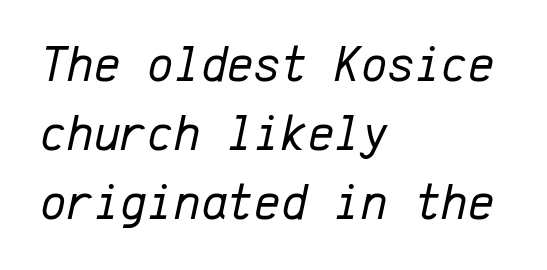
Italic? Definitely — the glyphs are oblique. The line-height multiplier appears to be the usual default. Stems and bowls with no extra thickness — not bold. Note the uniform advance width — an 'i' takes as much space as an 'm'. Rule under the text: the space is simply empty.
